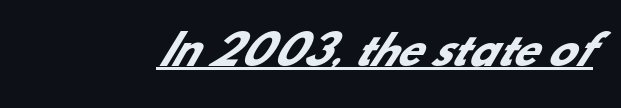
The image shows 40 px heavy sans-serif type; set normal letter spacing, underlined; low stroke contrast and a small x-height.
